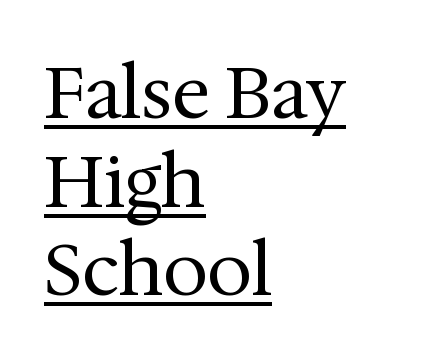
Ink coverage per letter is moderate at most. Posture: vertical. Which margin do the lines hug? The left one — the right edge is uneven. Character widths vary here, with narrow letters taking less room than wide ones. A baseline rule has been typeset under these characters. The rendering keeps characters at their native spacing.
